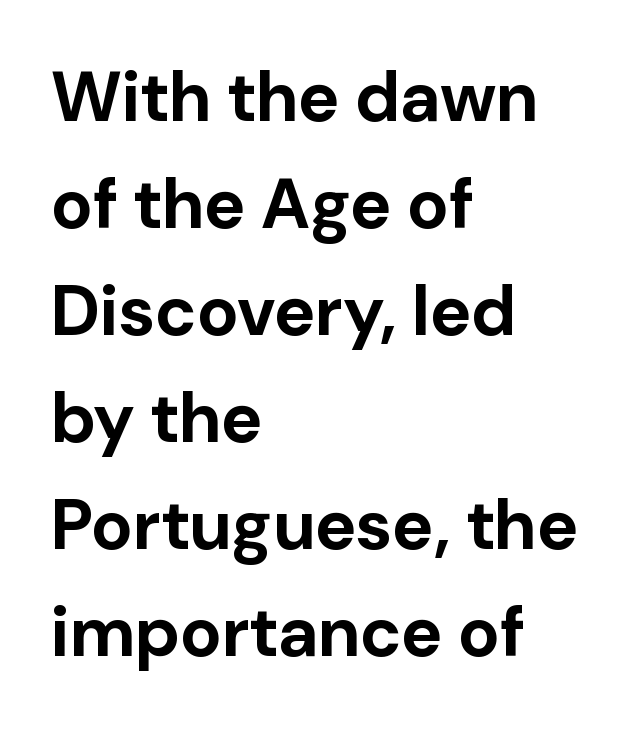
Q: Is the text bold? A: Yes.
Q: Is the text italic (slanted)? A: No, it is upright.
Q: Is the typeface a serif or a sans-serif typeface? A: Sans-serif.
Q: Is the text underlined? A: No.
Q: How is the paragraph aligned? A: Left-aligned.
Q: Is the spacing between letters normal or unusually wide? A: Normal.
Q: Is the spacing between lines tight, normal or loose? A: Normal.
Q: Width (condensed, normal, or wide)? A: Normal.
Q: Stroke contrast? A: Low.
Q: x-height? A: Medium.
Q: Monospaced? A: No.
